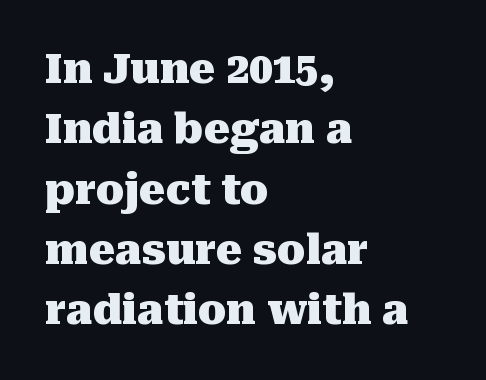
The image shows 41 px heavy serif type, upright; set left-aligned, normal line spacing (1.47x), normal letter spacing, not underlined; medium stroke contrast and a medium x-height.
